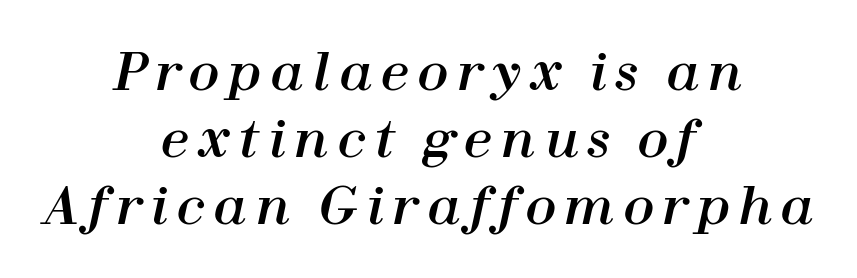
The image shows 51 px text type, italic (leaning right); set centered, normal line spacing (1.31x), not underlined; high stroke contrast and a medium x-height.
